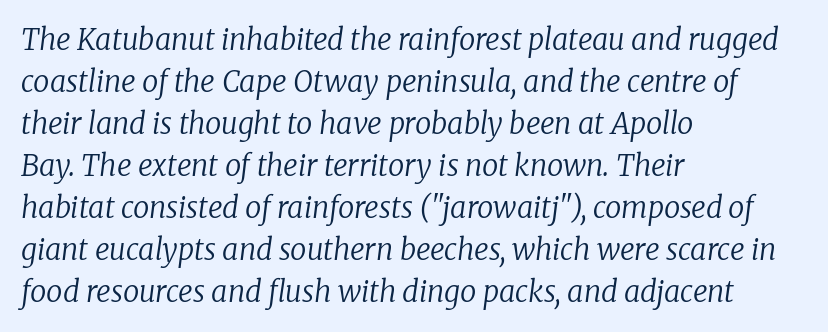
{"serif": "yes", "italic": "yes", "lean": "right", "slant_degrees": 8, "bold": "no", "weight": "regular", "width": "normal", "stroke_contrast": "low", "x_height": "medium", "monospaced": "no", "underline": "no", "align": "left", "line_spacing": "normal", "line_spacing_ratio": 1.45, "letter_spacing": "normal", "letter_spacing_em": 0.0, "glyph_px": 29}
